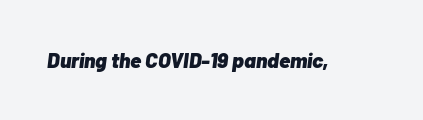
The font's italic variant was chosen for this text. Descender tails drop into unmarked territory. This sample uses plain, unmodified letter spacing. Summary of weight: heavy, a full bold.
